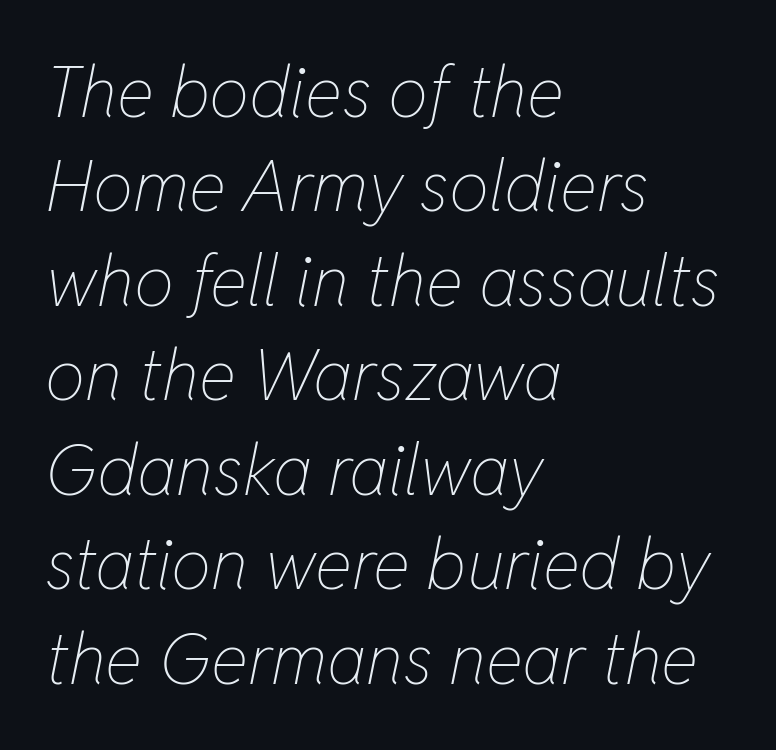
The image shows 71 px thin, condensed type, italic (leaning right); set left-aligned, normal line spacing (1.33x), normal letter spacing, not underlined; low stroke contrast and a medium x-height.
